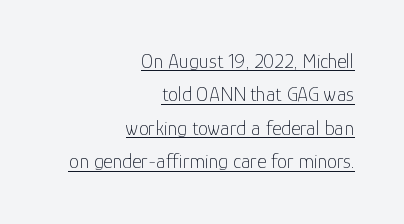
{"italic": "no", "bold": "no", "underline": "yes", "align": "right", "line_spacing": "normal", "line_spacing_ratio": 1.67, "letter_spacing": "normal", "letter_spacing_em": 0.0, "glyph_px": 20}
